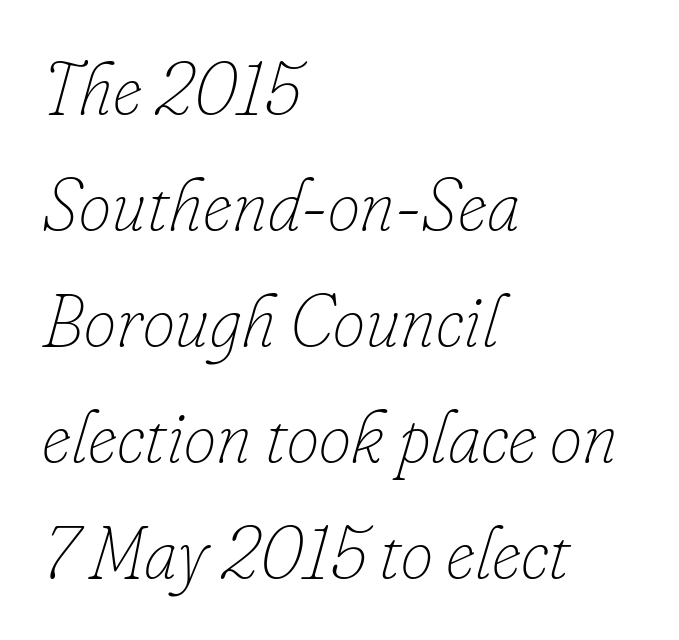
The font sits on the lighter half of the weight spectrum, regular included. The letters are slanted; this is an italic face. Short and long lines alike share a common starting point at left. The strip under each line holds only bare page. Rows of type keep a routine distance in the vertical direction.
